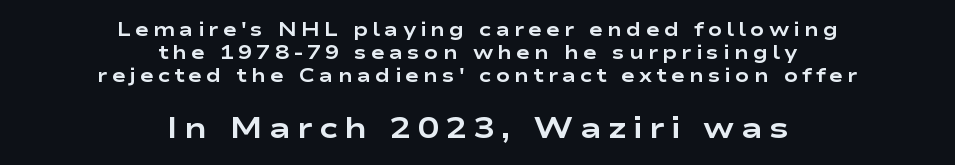
This is sans-serif lettering, the kind often seen on screens and signage. Notice how the stems are strictly vertical — no italics here. Only glyphs here, with clear space below each row. Scale increases going downward across the two blocks. A typesetter would call this proportional, since set widths differ per character.
